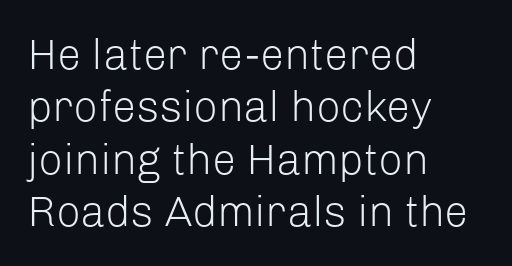
The image shows 43 px light sans-serif type, upright; set left-aligned, line spacing 1.22x, normal letter spacing, not underlined; low stroke contrast and a medium x-height.
